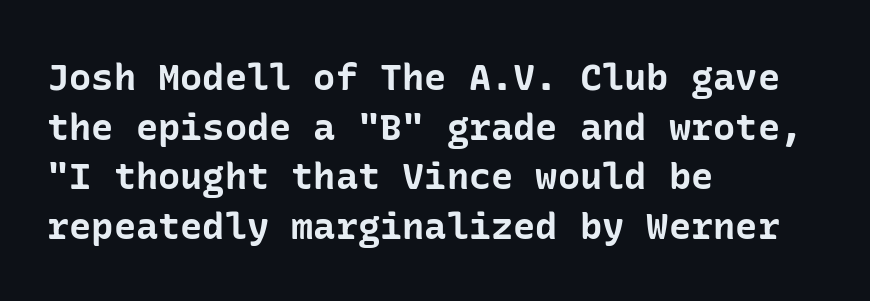
Stroke terminals: plain, sans-serif. Line starts are locked; line ends wander. The letters are bold, with thick, heavy strokes. This is the regular roman posture of the typeface. Underline: absent. The letterforms sit shoulder to shoulder at normal distance.
